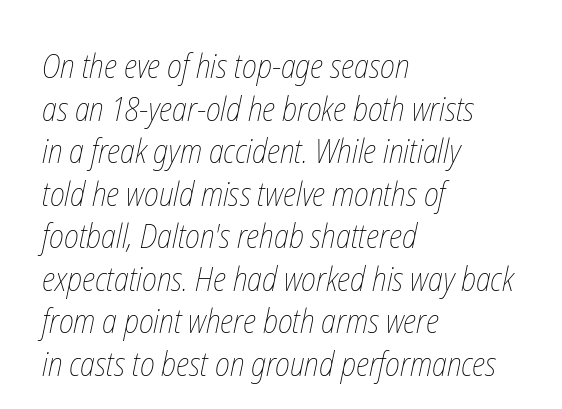
The image shows 33 px thin, condensed type; set left-aligned, normal line spacing (1.29x), normal letter spacing, not underlined; low stroke contrast and a medium x-height.
